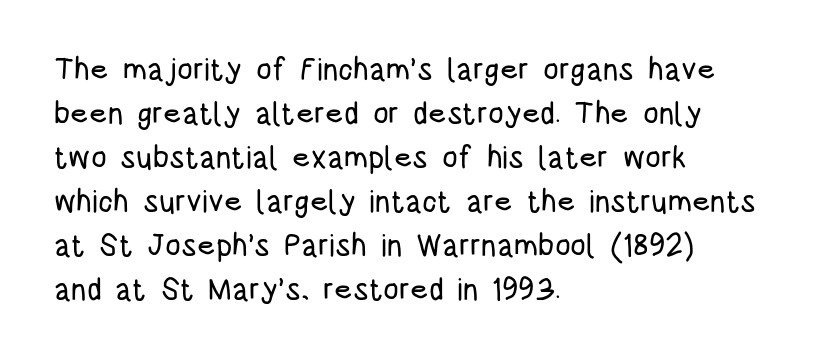
{"serif": "no", "italic": "no", "width": "condensed", "stroke_contrast": "low", "x_height": "large", "monospaced": "no", "underline": "no", "align": "left", "line_spacing": "normal", "line_spacing_ratio": 1.42, "letter_spacing": "normal", "letter_spacing_em": 0.0, "glyph_px": 31}
